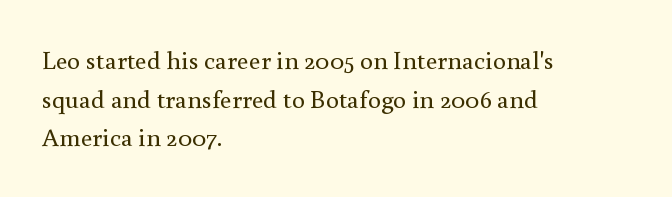
The image shows 26 px text type, upright; set left-aligned, normal line spacing (1.49x), normal letter spacing, not underlined.
